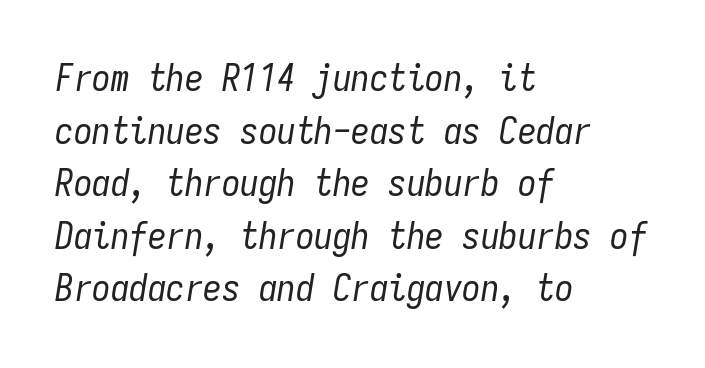
The image shows 37 px regular-weight, condensed type, italic (leaning right), monospaced; set left-aligned, normal line spacing (1.42x), normal letter spacing, not underlined; low stroke contrast and a medium x-height.
